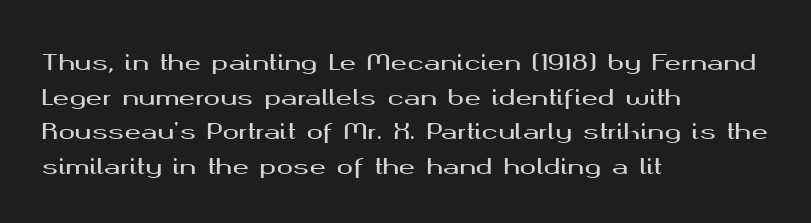
Q: Is the text italic (slanted)? A: No, it is upright.
Q: Is the text underlined? A: No.
Q: How is the paragraph aligned? A: Left-aligned.
Q: Is the spacing between letters normal or unusually wide? A: Normal.
Q: Is the spacing between lines tight, normal or loose? A: Normal.
